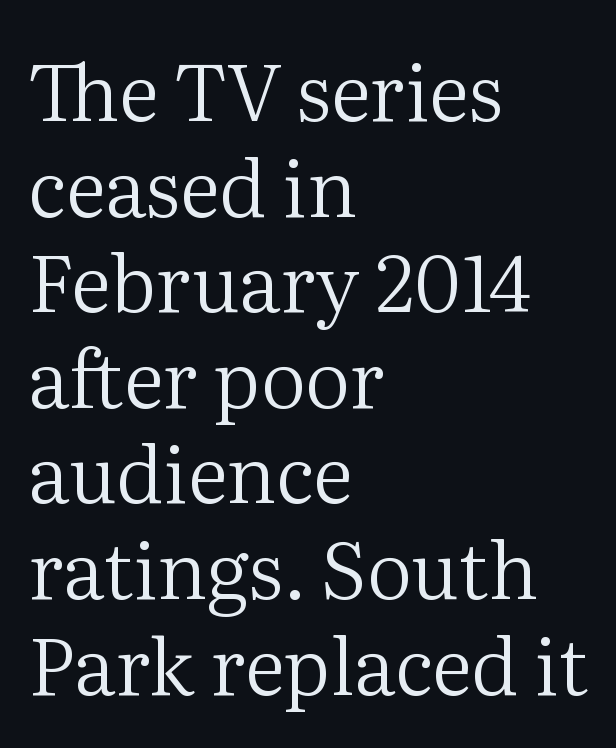
Q: Is the text bold? A: No.
Q: Is the text italic (slanted)? A: No, it is upright.
Q: Is the typeface a serif or a sans-serif typeface? A: Serif.
Q: Is the text underlined? A: No.
Q: How is the paragraph aligned? A: Left-aligned.
Q: Is the spacing between letters normal or unusually wide? A: Normal.
Q: Width (condensed, normal, or wide)? A: Normal.
Q: Stroke contrast? A: Medium.
Q: x-height? A: Medium.
Q: Monospaced? A: No.
